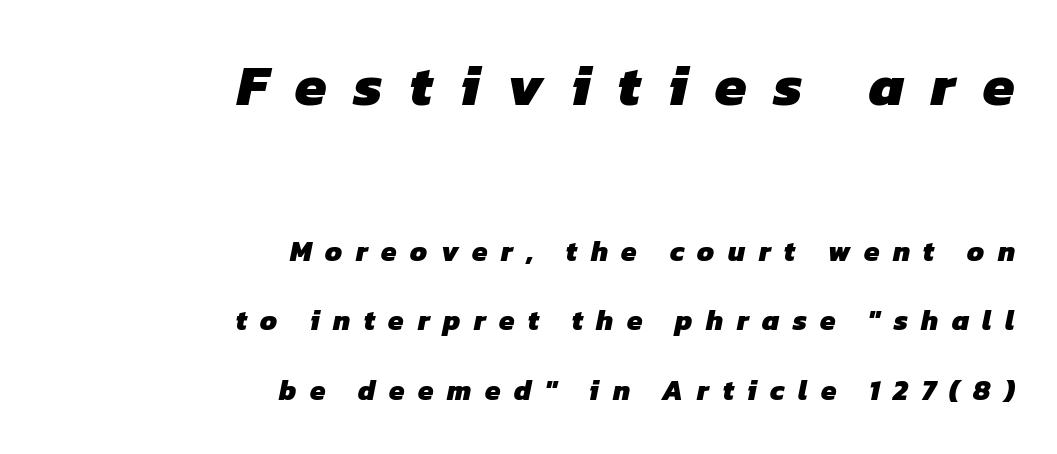
{"serif": "no", "bold": "yes", "weight": "heavy", "width": "normal", "stroke_contrast": "low", "x_height": "medium", "monospaced": "no", "underline": "no", "align": "right", "line_spacing": "loose", "line_spacing_ratio": 2.49, "letter_spacing": "wide", "letter_spacing_em": 0.48, "larger_block": "first", "size_ratio": 2.04, "glyph_px": 57}
